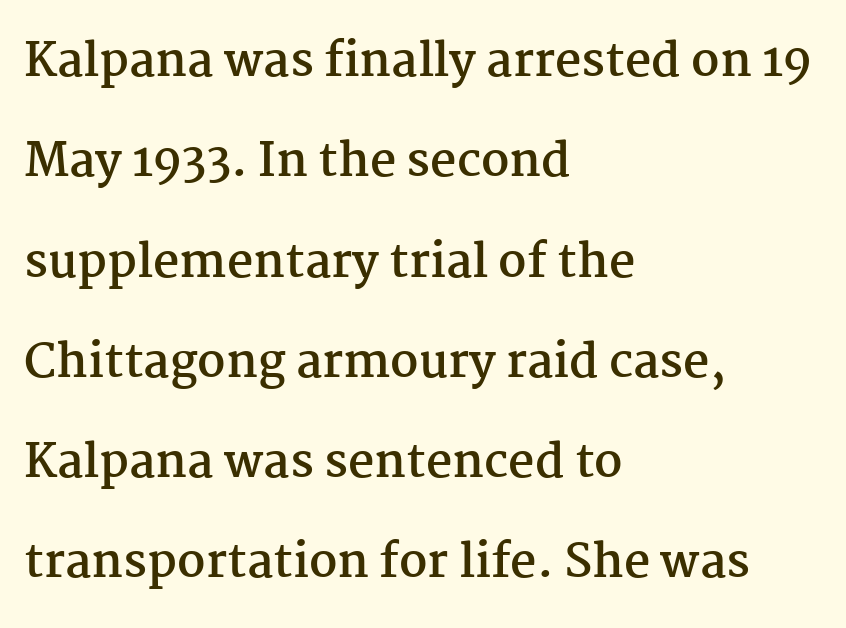
Q: Is the text bold? A: Yes.
Q: Is the text italic (slanted)? A: No, it is upright.
Q: Is the typeface a serif or a sans-serif typeface? A: Serif.
Q: Is the text underlined? A: No.
Q: How is the paragraph aligned? A: Left-aligned.
Q: Is the spacing between letters normal or unusually wide? A: Normal.
Q: Is the spacing between lines tight, normal or loose? A: Loose.
Q: Width (condensed, normal, or wide)? A: Normal.
Q: Stroke contrast? A: Medium.
Q: x-height? A: Medium.
Q: Monospaced? A: No.
